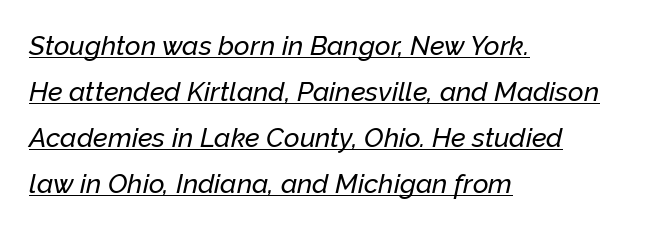
{"italic": "yes", "lean": "right", "slant_degrees": 12, "underline": "yes", "align": "left", "line_spacing": "normal", "line_spacing_ratio": 1.7, "letter_spacing": "normal", "letter_spacing_em": 0.0, "glyph_px": 27}
